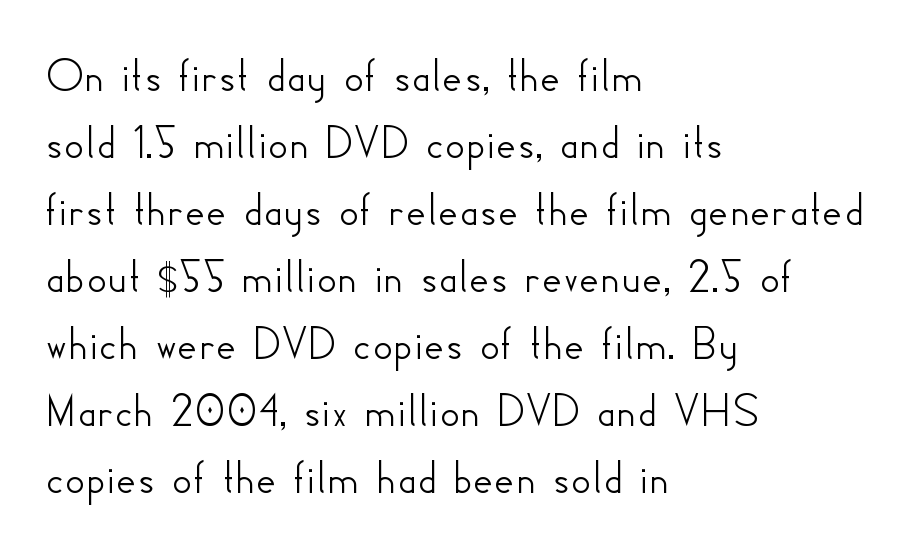
{"serif": "no", "italic": "no", "width": "normal", "stroke_contrast": "low", "x_height": "small", "monospaced": "no", "underline": "no", "align": "left", "line_spacing": "normal", "line_spacing_ratio": 1.34, "letter_spacing": "normal", "letter_spacing_em": 0.0, "glyph_px": 50}
